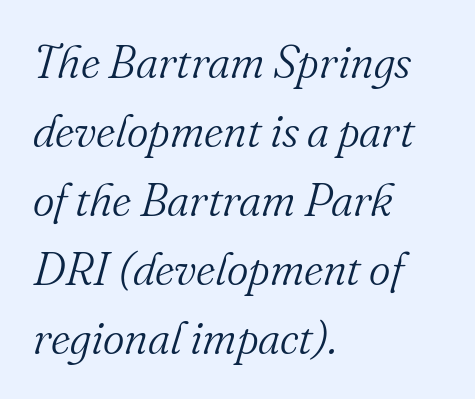
{"serif": "yes", "italic": "yes", "lean": "right", "slant_degrees": 16, "bold": "no", "weight": "light", "width": "normal", "stroke_contrast": "medium", "x_height": "small", "monospaced": "no", "underline": "no", "align": "left", "line_spacing": "normal", "line_spacing_ratio": 1.5, "letter_spacing": "normal", "letter_spacing_em": 0.0, "glyph_px": 46}
